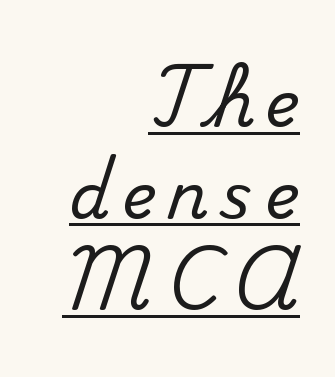
The image shows 64 px serif type; set right-aligned, normal line spacing (1.43x), underlined; medium stroke contrast and a small x-height.
